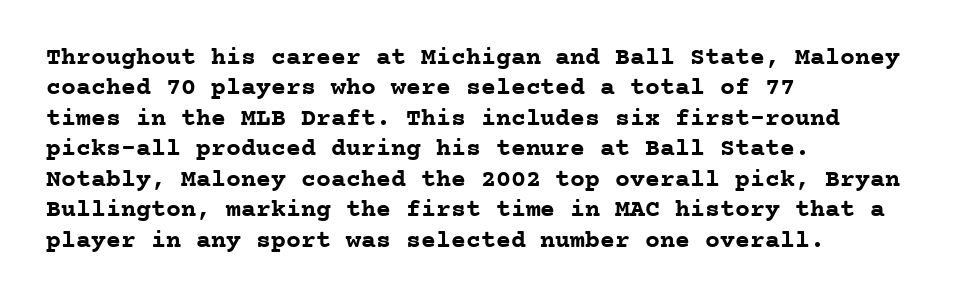
The image shows 25 px bold type, upright; set left-aligned, line spacing 1.22x, normal letter spacing, not underlined.
